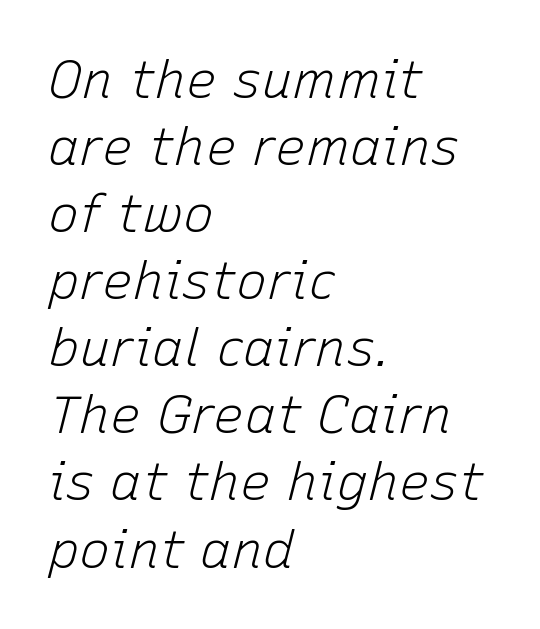
The image shows 52 px light type, italic (leaning right); set left-aligned, normal line spacing (1.29x), normal letter spacing, not underlined; low stroke contrast and a medium x-height.
